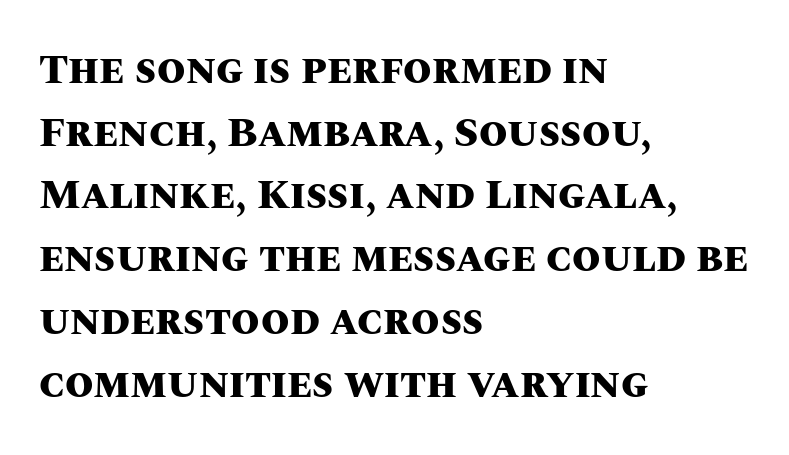
Q: Is the text bold? A: Yes.
Q: Is the text italic (slanted)? A: No, it is upright.
Q: Is the text underlined? A: No.
Q: How is the paragraph aligned? A: Left-aligned.
Q: Is the spacing between letters normal or unusually wide? A: Normal.
Q: Is the spacing between lines tight, normal or loose? A: Normal.
Q: Width (condensed, normal, or wide)? A: Normal.
Q: Stroke contrast? A: Medium.
Q: x-height? A: Large.
Q: Monospaced? A: No.
